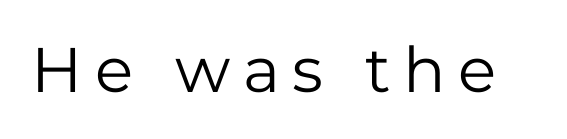
{"serif": "no", "italic": "no", "bold": "no", "weight": "regular", "width": "normal", "stroke_contrast": "low", "x_height": "medium", "monospaced": "no", "underline": "no", "letter_spacing": "wide", "letter_spacing_em": 0.2, "glyph_px": 63}
